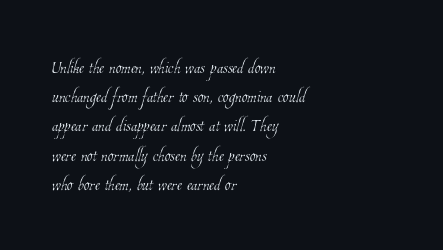
The image shows 23 px text type; set left-aligned, normal line spacing (1.27x), normal letter spacing, not underlined.
